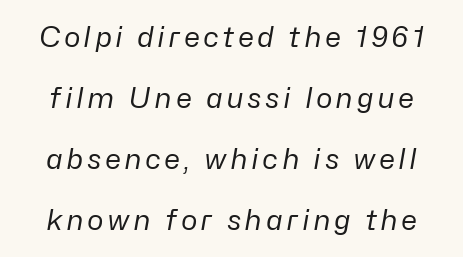
{"italic": "yes", "lean": "right", "slant_degrees": 10, "bold": "no", "weight": "regular", "width": "normal", "stroke_contrast": "low", "x_height": "medium", "monospaced": "no", "underline": "no", "line_spacing": "loose", "line_spacing_ratio": 2.18, "glyph_px": 28}
